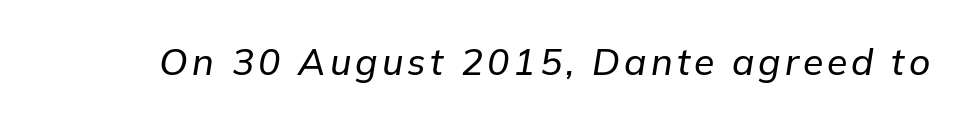
Q: Is the text italic (slanted)? A: Yes, it leans right by about 9 degrees.
Q: Is the text underlined? A: No.
Q: Width (condensed, normal, or wide)? A: Normal.
Q: Stroke contrast? A: Low.
Q: x-height? A: Medium.
Q: Monospaced? A: No.
